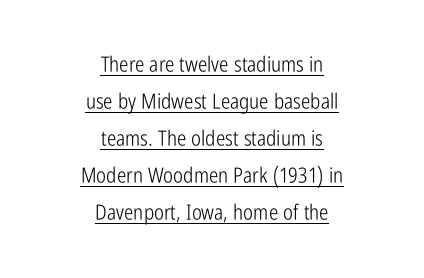
{"italic": "no", "bold": "no", "underline": "yes", "align": "center", "line_spacing_ratio": 1.76, "letter_spacing": "normal", "letter_spacing_em": 0.0, "glyph_px": 21}
